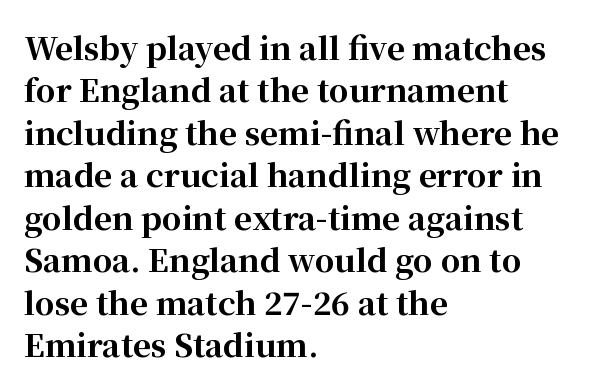
Summary of weight: heavy, a full bold. Honestly, the letter spacing is just normal — you wouldn't notice it. The rendering shows small feet on the letterforms — a serif design. Each row of text sits above clean, open space. Is this a fixed-width face? No — the glyphs have proportional, varying widths. Quick note: interline space is typical.
